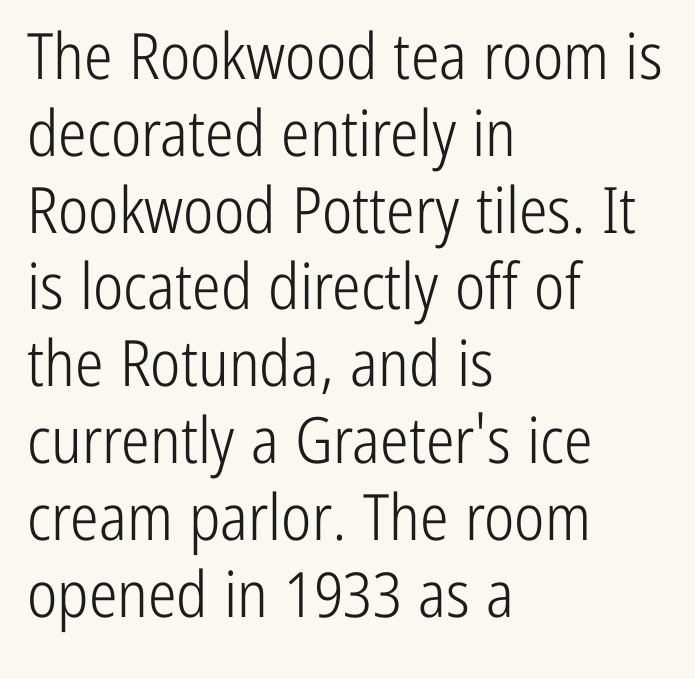
{"serif": "no", "italic": "no", "bold": "no", "weight": "light", "width": "condensed", "stroke_contrast": "low", "x_height": "medium", "monospaced": "no", "underline": "no", "align": "left", "line_spacing_ratio": 1.2, "letter_spacing": "normal", "letter_spacing_em": 0.0, "glyph_px": 64}
